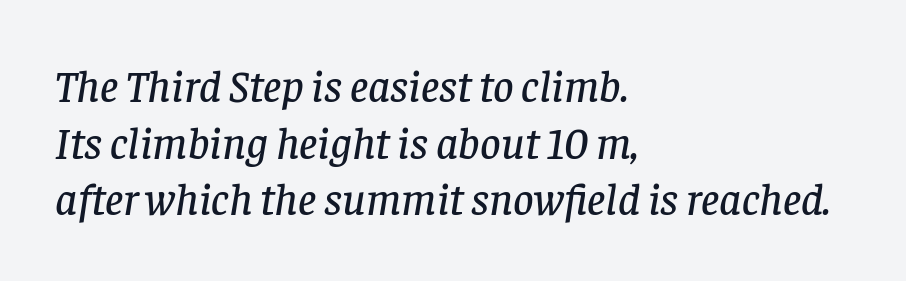
The image shows 45 px serif type, italic (leaning right); set left-aligned, normal line spacing (1.26x), normal letter spacing, not underlined; low stroke contrast and a large x-height.
